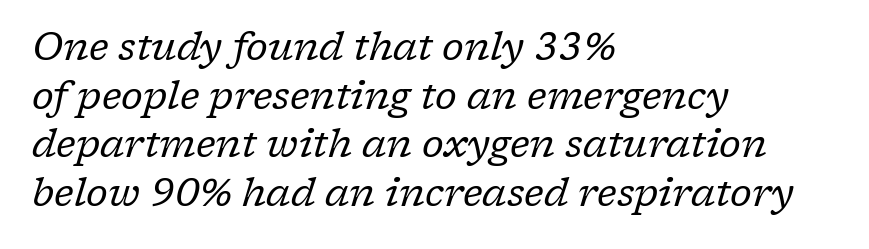
{"serif": "yes", "italic": "yes", "lean": "right", "slant_degrees": 17, "bold": "no", "weight": "regular", "width": "normal", "stroke_contrast": "low", "x_height": "medium", "monospaced": "no", "underline": "no", "align": "left", "line_spacing": "normal", "line_spacing_ratio": 1.28, "letter_spacing": "normal", "letter_spacing_em": 0.0, "glyph_px": 38}
